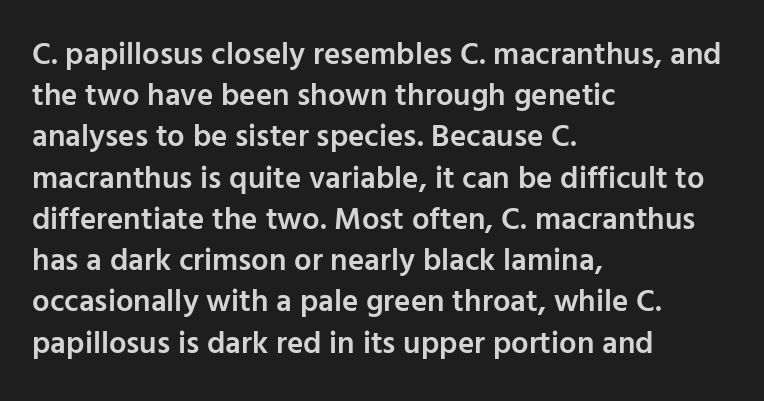
Q: Is the text bold? A: Semi-bold.
Q: Is the text italic (slanted)? A: No, it is upright.
Q: Is the typeface a serif or a sans-serif typeface? A: Sans-serif.
Q: Is the text underlined? A: No.
Q: How is the paragraph aligned? A: Left-aligned.
Q: Is the spacing between letters normal or unusually wide? A: Normal.
Q: Is the spacing between lines tight, normal or loose? A: Normal.
Q: Width (condensed, normal, or wide)? A: Normal.
Q: Stroke contrast? A: Low.
Q: x-height? A: Medium.
Q: Monospaced? A: No.
